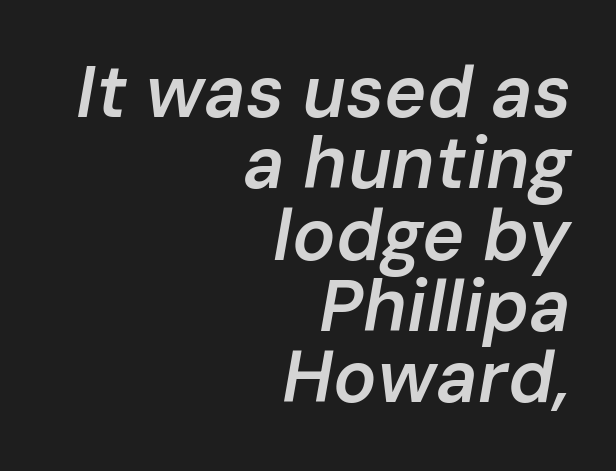
Q: Is the text bold? A: Semi-bold.
Q: Is the text italic (slanted)? A: Yes, it leans right by about 10 degrees.
Q: Is the text underlined? A: No.
Q: How is the paragraph aligned? A: Right-aligned.
Q: Is the spacing between letters normal or unusually wide? A: Normal.
Q: Is the spacing between lines tight, normal or loose? A: Tight.
Q: Width (condensed, normal, or wide)? A: Normal.
Q: Stroke contrast? A: Low.
Q: x-height? A: Medium.
Q: Monospaced? A: No.
